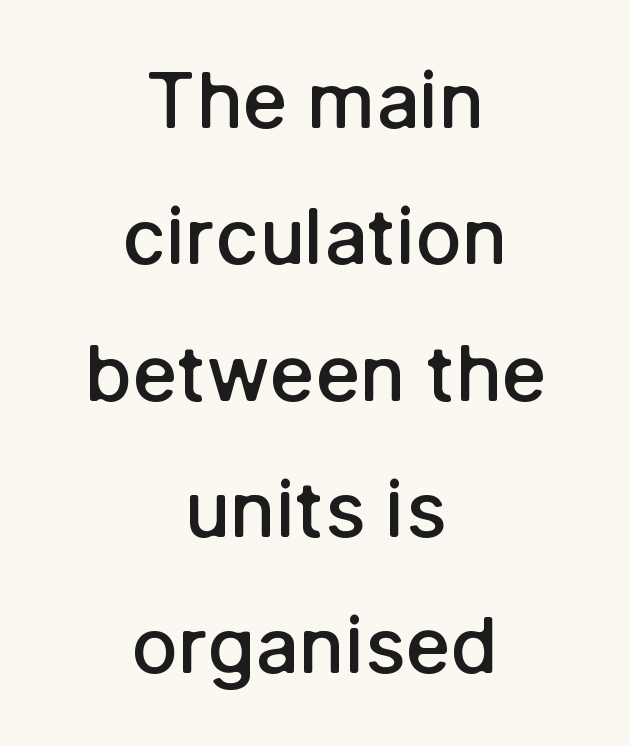
Nobody touched the tracking dial on this one. Bare-footed words on every line. The designer went with a sans here, leaving each stem footless. It's the straight-up-and-down kind of type. This is the in-between weight designers call semibold or demi. Centered paragraph, ragged on both sides.
